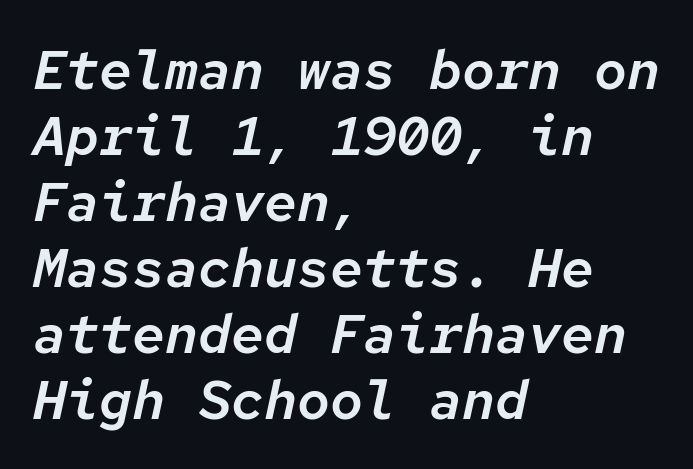
Q: Is the text italic (slanted)? A: Yes, it leans right by about 12 degrees.
Q: Is the text underlined? A: No.
Q: How is the paragraph aligned? A: Left-aligned.
Q: Is the spacing between letters normal or unusually wide? A: Normal.
Q: Width (condensed, normal, or wide)? A: Normal.
Q: Stroke contrast? A: Low.
Q: x-height? A: Medium.
Q: Monospaced? A: Yes.
